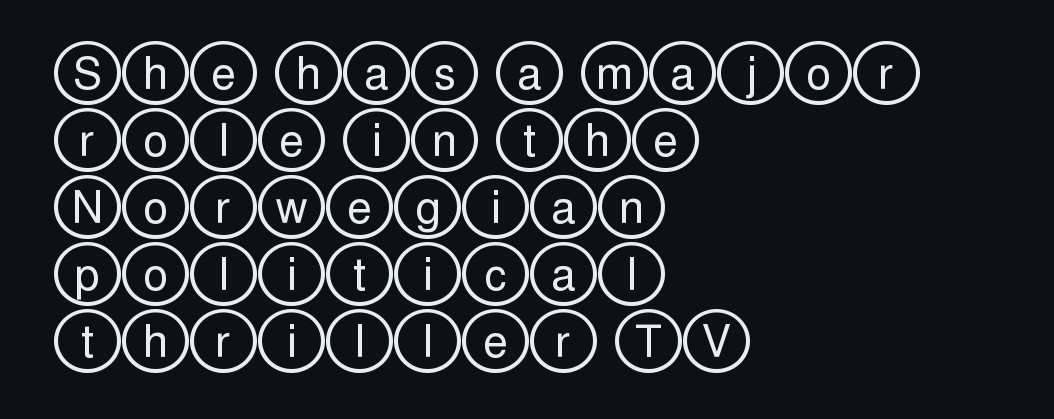
Leftover space on each line is placed entirely after the last word. Ordinary non-slanted type is in use. The passage shown is not underscored anywhere. This sample uses plain, unmodified letter spacing. Normally led — the rows are evenly, conventionally spaced.
